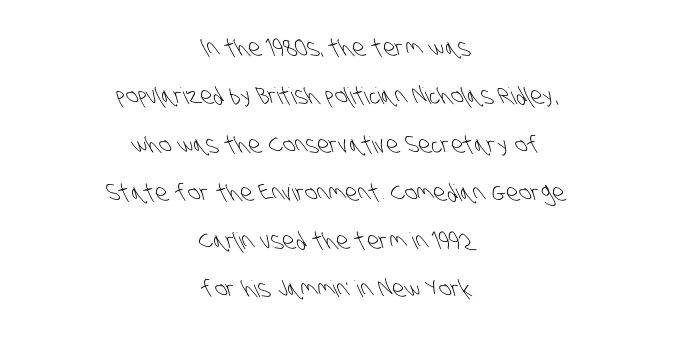
Q: Is the text bold? A: No.
Q: Is the text underlined? A: No.
Q: How is the paragraph aligned? A: Centered.
Q: Is the spacing between letters normal or unusually wide? A: Normal.
Q: Is the spacing between lines tight, normal or loose? A: Loose.
